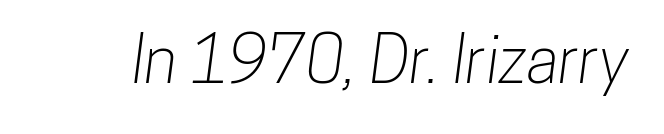
Q: Is the typeface a serif or a sans-serif typeface? A: Sans-serif.
Q: Is the text underlined? A: No.
Q: Is the spacing between letters normal or unusually wide? A: Normal.
Q: Width (condensed, normal, or wide)? A: Condensed.
Q: Stroke contrast? A: Low.
Q: x-height? A: Medium.
Q: Monospaced? A: No.
